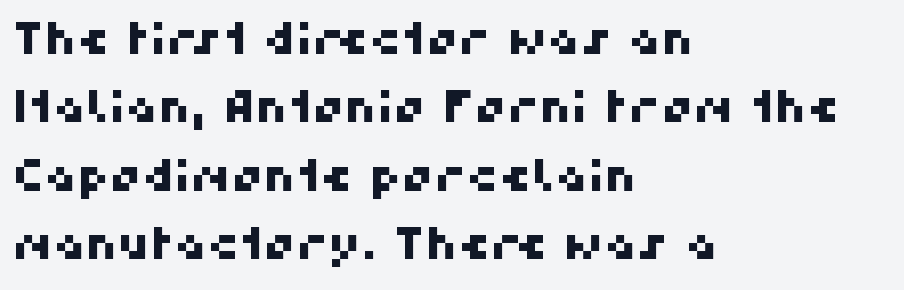
{"serif": "no", "width": "normal", "stroke_contrast": "high", "x_height": "medium", "monospaced": "no", "underline": "no", "align": "left", "line_spacing": "normal", "line_spacing_ratio": 1.52, "letter_spacing": "normal", "letter_spacing_em": 0.0, "glyph_px": 45}
